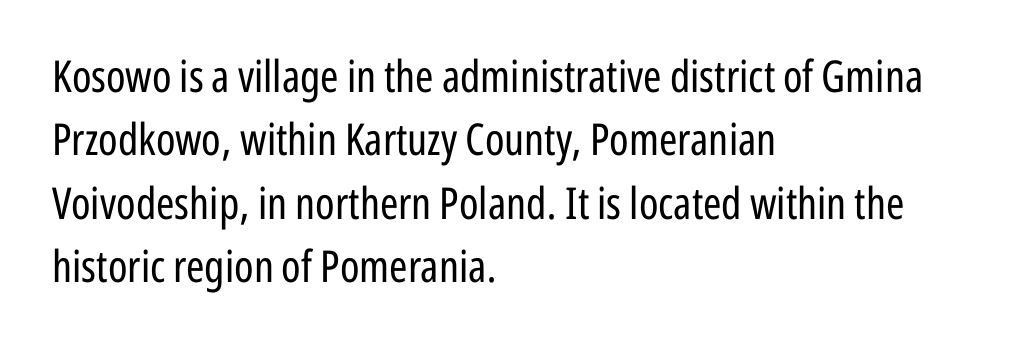
Q: Is the text bold? A: No.
Q: Is the text italic (slanted)? A: No, it is upright.
Q: Is the typeface a serif or a sans-serif typeface? A: Sans-serif.
Q: Is the text underlined? A: No.
Q: How is the paragraph aligned? A: Left-aligned.
Q: Is the spacing between letters normal or unusually wide? A: Normal.
Q: Is the spacing between lines tight, normal or loose? A: Normal.
Q: Width (condensed, normal, or wide)? A: Condensed.
Q: Stroke contrast? A: Low.
Q: x-height? A: Medium.
Q: Monospaced? A: No.
